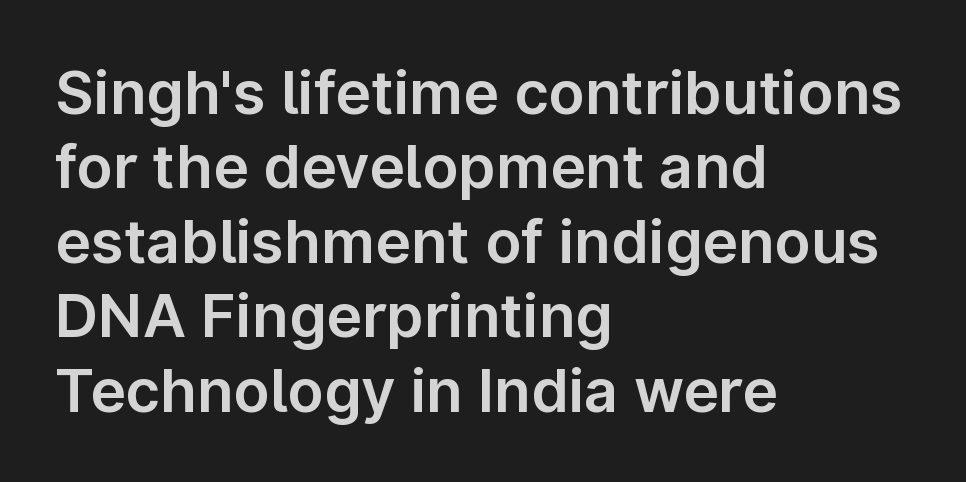
The image shows 60 px sans-serif type, upright; set left-aligned, line spacing 1.24x, normal letter spacing, not underlined; low stroke contrast and a medium x-height.
